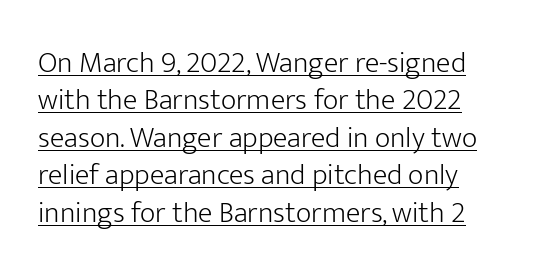
The image shows 30 px light sans-serif type, upright; set left-aligned, normal line spacing (1.25x), normal letter spacing, underlined; low stroke contrast and a medium x-height.
